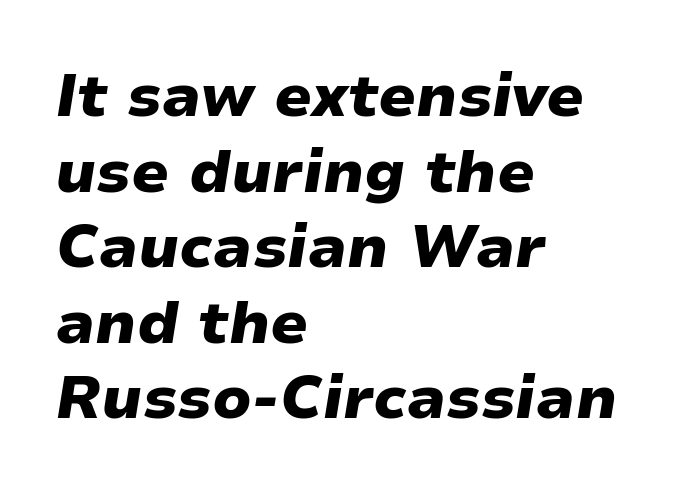
Q: Is the text bold? A: Yes.
Q: Is the text italic (slanted)? A: Yes, it leans right by about 9 degrees.
Q: Is the text underlined? A: No.
Q: How is the paragraph aligned? A: Left-aligned.
Q: Is the spacing between letters normal or unusually wide? A: Normal.
Q: Is the spacing between lines tight, normal or loose? A: Normal.
Q: Width (condensed, normal, or wide)? A: Wide.
Q: Stroke contrast? A: Low.
Q: x-height? A: Medium.
Q: Monospaced? A: No.
